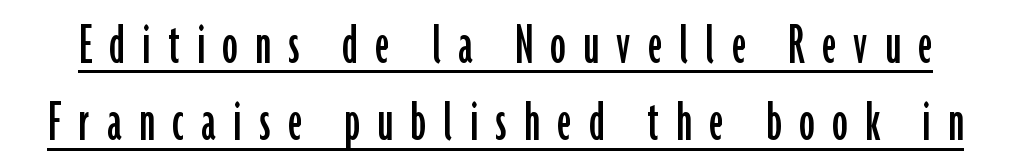
The image shows 62 px condensed sans-serif type, upright; set normal line spacing (1.25x), unusually wide letter spacing (+0.28 em), underlined; low stroke contrast and a medium x-height.
